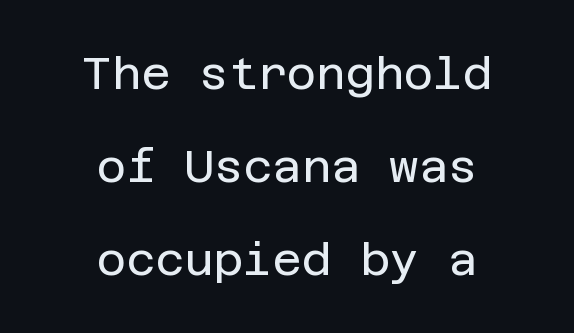
The image shows 45 px regular-weight sans-serif type, upright; set centered, loose line spacing (2.07x), normal letter spacing, not underlined; low stroke contrast and a large x-height.
